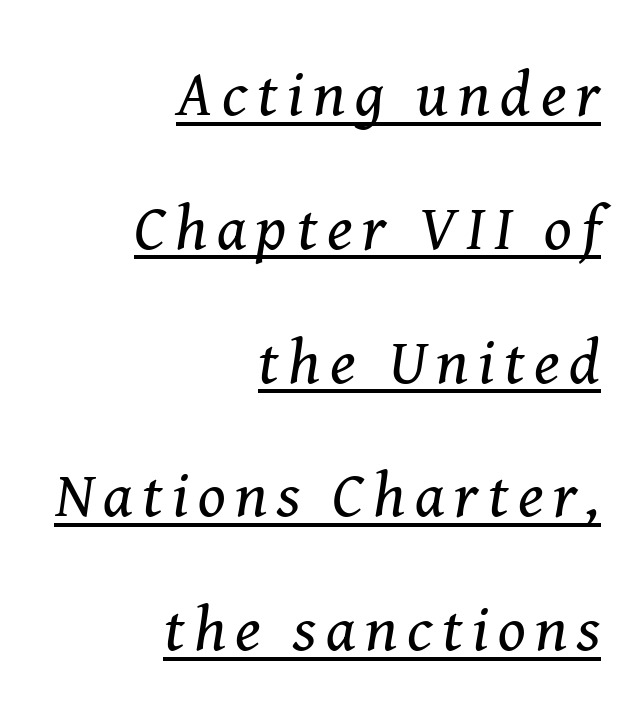
Students, observe: this is what heavily led, spacious text looks like. Looks like regular typesetting: each glyph gets only the width it needs. Which margin do the lines hug? The right one — the left edge is uneven. The specimen reads as italic at a glance. Every word sits above its own underline.
